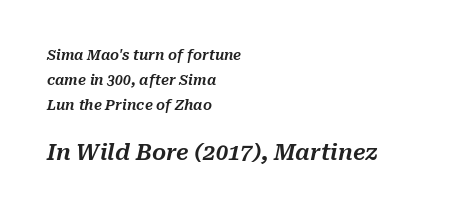
The image shows 22 px text type, italic (leaning right); set left-aligned, line spacing 1.78x, normal letter spacing, not underlined; the second (bottom) block is 1.57x larger.
